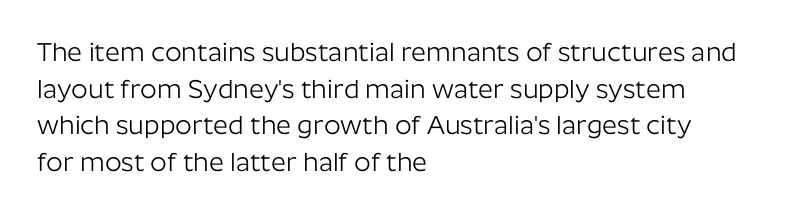
The image shows 26 px text type, upright; set left-aligned, normal line spacing (1.41x), normal letter spacing, not underlined.
